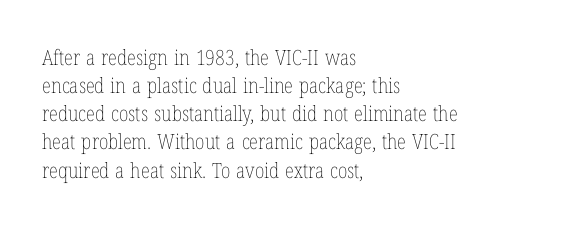
The image shows 21 px text type, upright; set left-aligned, normal line spacing (1.34x), normal letter spacing, not underlined.
